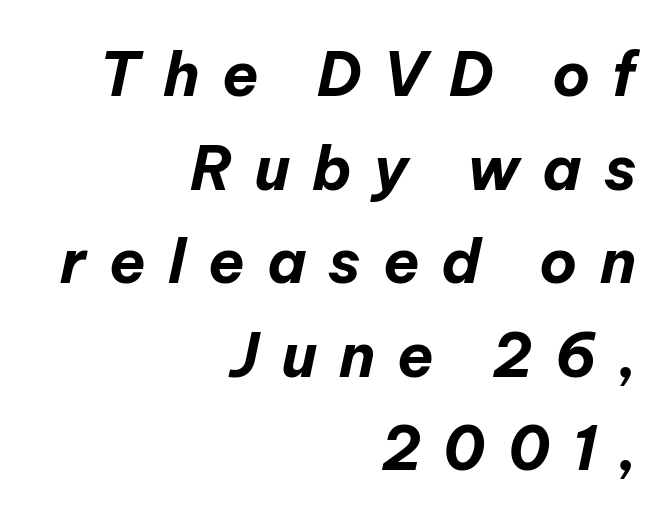
There is plenty of visible air inserted between adjacent glyphs. These lines carry a lot of weight — the face is fully bold. Any mark beneath the type? The region is blank. The letters advance in unequal steps, a hallmark of proportional type. This block has exactly the height ordinary leading produces.
